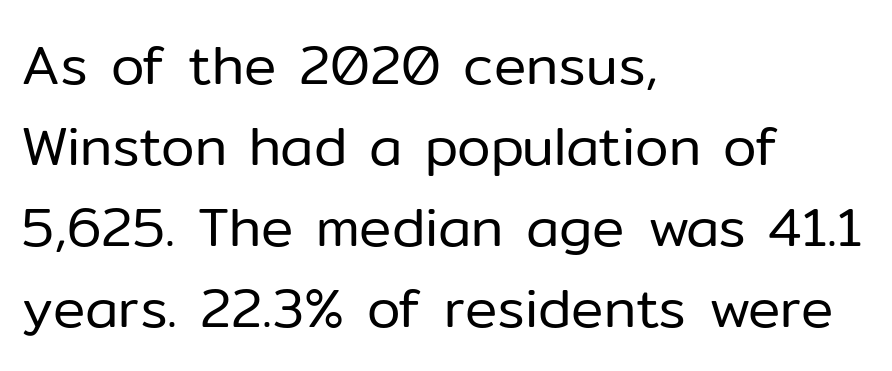
The image shows 54 px regular-weight sans-serif type, upright; set left-aligned, normal line spacing (1.5x), normal letter spacing, not underlined; low stroke contrast and a medium x-height.
